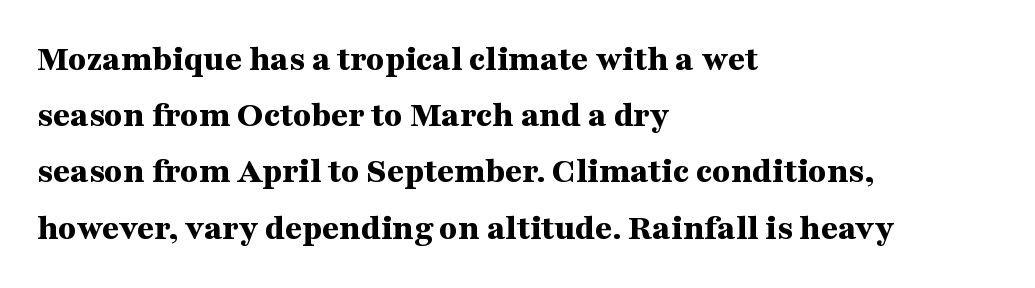
Q: Is the text bold? A: Yes.
Q: Is the text italic (slanted)? A: No, it is upright.
Q: Is the typeface a serif or a sans-serif typeface? A: Serif.
Q: Is the text underlined? A: No.
Q: How is the paragraph aligned? A: Left-aligned.
Q: Is the spacing between letters normal or unusually wide? A: Normal.
Q: Is the spacing between lines tight, normal or loose? A: Normal.
Q: Width (condensed, normal, or wide)? A: Wide.
Q: Stroke contrast? A: Medium.
Q: x-height? A: Medium.
Q: Monospaced? A: No.
